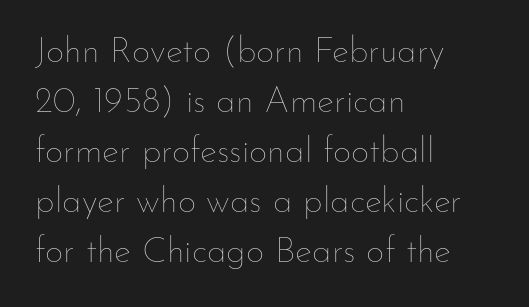
The image shows 36 px thin type, upright; set left-aligned, normal line spacing (1.39x), normal letter spacing, not underlined; low stroke contrast and a small x-height.
